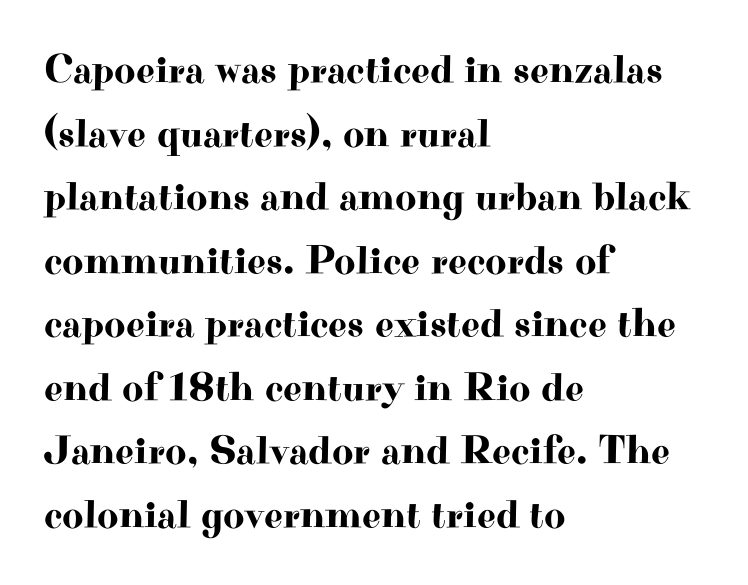
Note: serifs present on the glyphs. A typesetter would call this proportional, since set widths differ per character. Is the letter spacing exaggerated? No — it looks like the ordinary default. This block has exactly the height ordinary leading produces.
